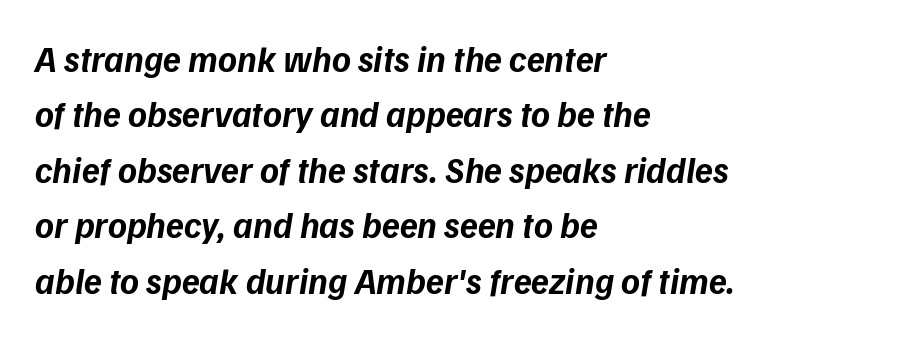
{"serif": "no", "bold": "yes", "weight": "bold", "width": "normal", "stroke_contrast": "low", "x_height": "medium", "monospaced": "no", "underline": "no", "align": "left", "line_spacing": "normal", "line_spacing_ratio": 1.54, "letter_spacing": "normal", "letter_spacing_em": 0.0, "glyph_px": 36}
